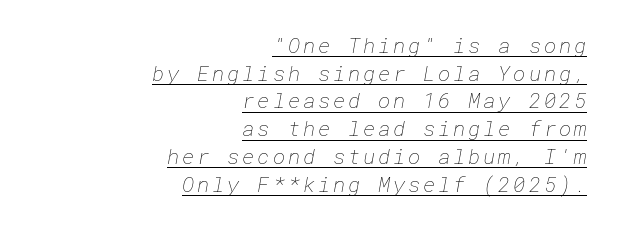
The image shows 21 px text type; set right-aligned, normal line spacing (1.32x), underlined.
